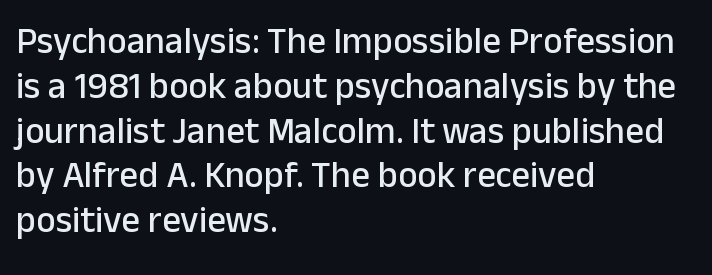
Only glyphs here, with clear space below each row. One-word summary of the alignment: left. The axis of the letterforms is exactly vertical. Short note: letters normally spaced. Serif or sans? Sans — the stroke terminals are bare.
